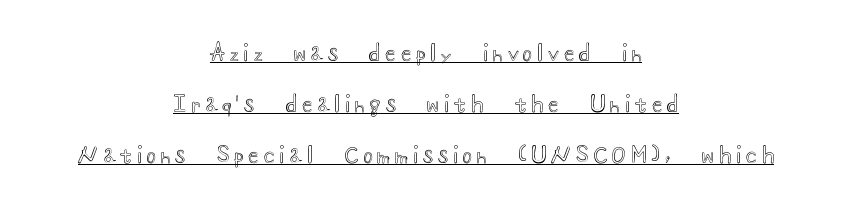
Posture: straight, roman, zero tilt. The horizontal fit of the characters is loose and conspicuously gappy. Does a line run under the words? Yes, clearly. These lines stand farther apart than default settings would place them.
